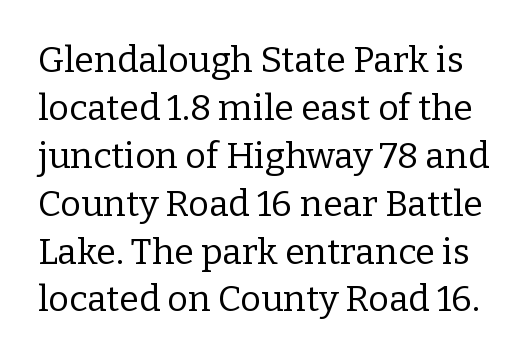
{"serif": "yes", "italic": "no", "bold": "no", "weight": "regular", "width": "normal", "stroke_contrast": "low", "x_height": "medium", "monospaced": "no", "underline": "no", "line_spacing": "normal", "line_spacing_ratio": 1.33, "letter_spacing": "normal", "letter_spacing_em": 0.0, "glyph_px": 36}
